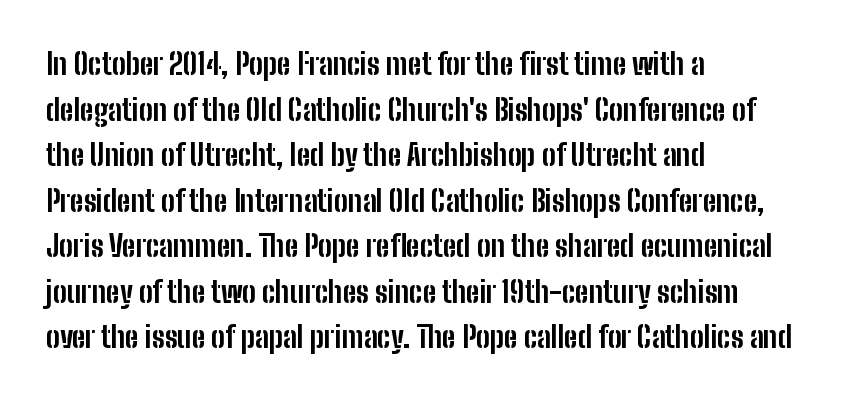
On the weight axis this lands at bold, roughly 700. Quick note: not italic, upright. The lines sit at an ordinary, default distance from one another. The tracking reads as untouched default to a designer's eye. Each line starts at the same left margin while the right side varies. Quick note: underline off.
